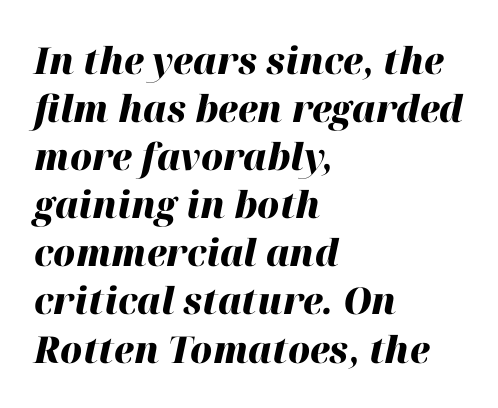
Q: Is the text bold? A: Yes.
Q: Is the text italic (slanted)? A: Yes, it leans right by about 12 degrees.
Q: Is the text underlined? A: No.
Q: How is the paragraph aligned? A: Left-aligned.
Q: Is the spacing between letters normal or unusually wide? A: Normal.
Q: Is the spacing between lines tight, normal or loose? A: Normal.
Q: Width (condensed, normal, or wide)? A: Normal.
Q: Stroke contrast? A: High.
Q: x-height? A: Medium.
Q: Monospaced? A: No.
